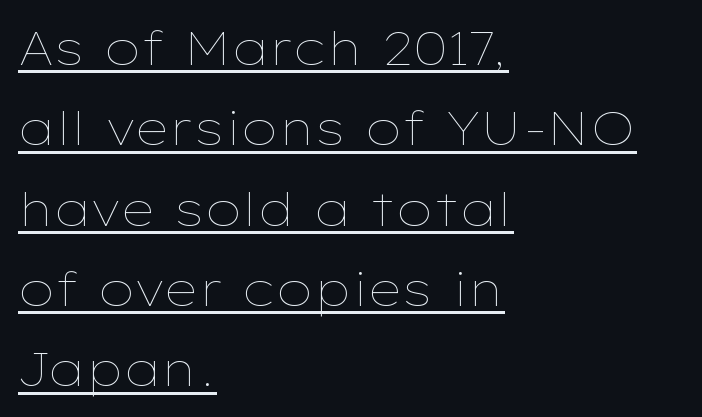
Q: Is the text bold? A: No.
Q: Is the text italic (slanted)? A: No, it is upright.
Q: Is the text underlined? A: Yes.
Q: How is the paragraph aligned? A: Left-aligned.
Q: Is the spacing between letters normal or unusually wide? A: Normal.
Q: Width (condensed, normal, or wide)? A: Wide.
Q: Stroke contrast? A: Low.
Q: x-height? A: Medium.
Q: Monospaced? A: No.
